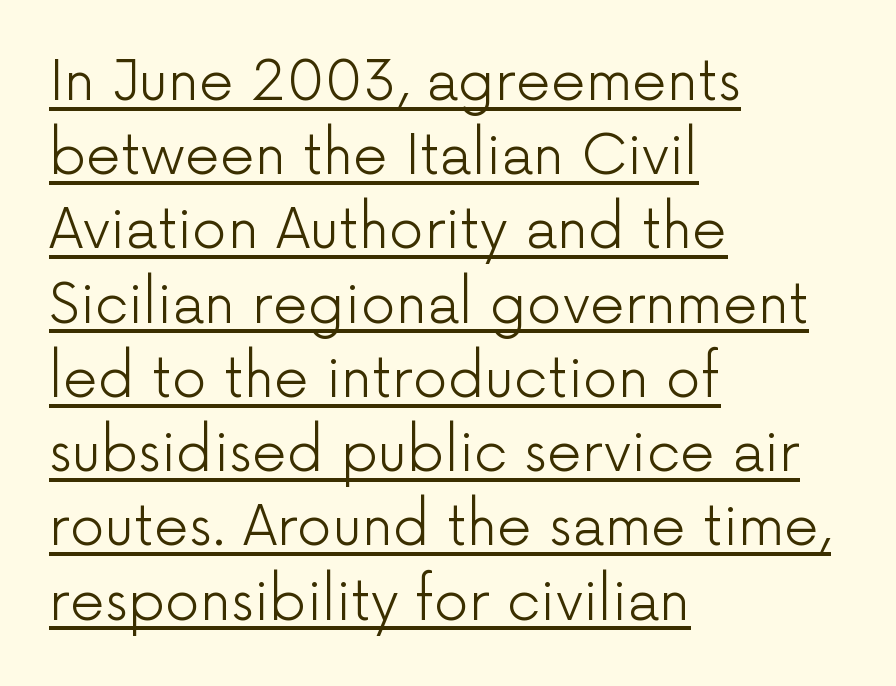
{"serif": "no", "italic": "no", "bold": "no", "weight": "light", "width": "normal", "stroke_contrast": "low", "x_height": "medium", "monospaced": "no", "underline": "yes", "align": "left", "line_spacing": "normal", "line_spacing_ratio": 1.35, "letter_spacing": "normal", "letter_spacing_em": 0.0, "glyph_px": 55}
